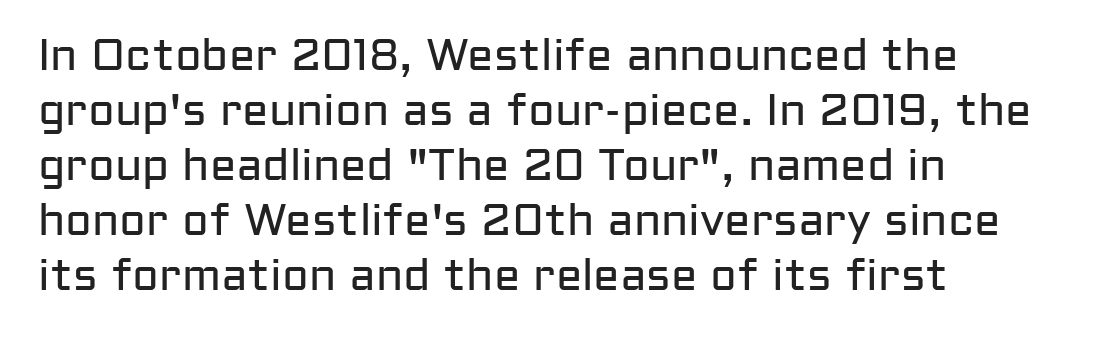
{"serif": "no", "italic": "no", "bold": "no", "weight": "regular", "width": "normal", "stroke_contrast": "low", "x_height": "medium", "monospaced": "no", "underline": "no", "align": "left", "line_spacing": "normal", "line_spacing_ratio": 1.25, "letter_spacing": "normal", "letter_spacing_em": 0.0, "glyph_px": 44}
